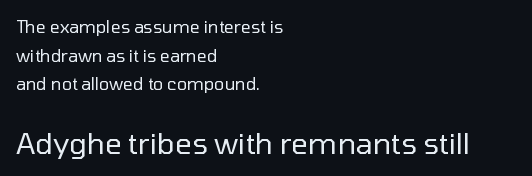
The image shows 29 px regular-weight sans-serif type, upright; set left-aligned, normal line spacing (1.68x), normal letter spacing, not underlined; the second (bottom) block is 1.71x larger; low stroke contrast and a medium x-height.
